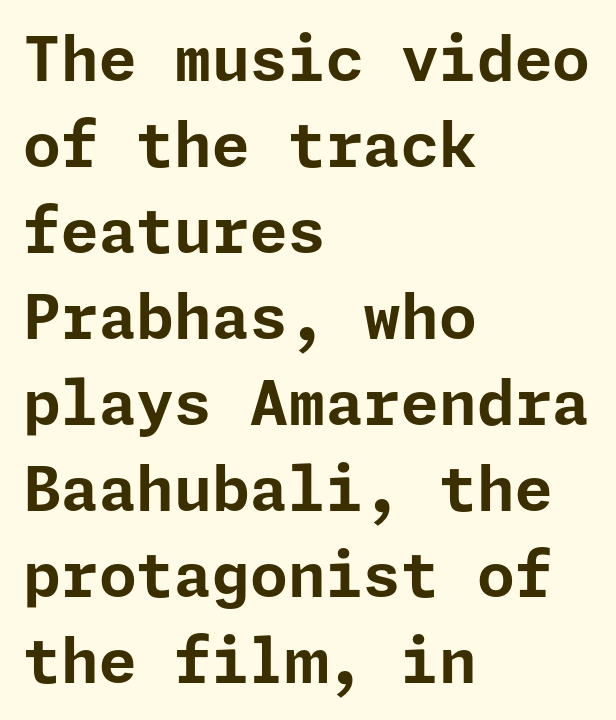
{"serif": "no", "italic": "no", "bold": "yes", "weight": "bold", "width": "normal", "stroke_contrast": "low", "x_height": "medium", "underline": "no", "align": "left", "line_spacing": "normal", "line_spacing_ratio": 1.41, "letter_spacing": "normal", "letter_spacing_em": 0.0, "glyph_px": 61}
